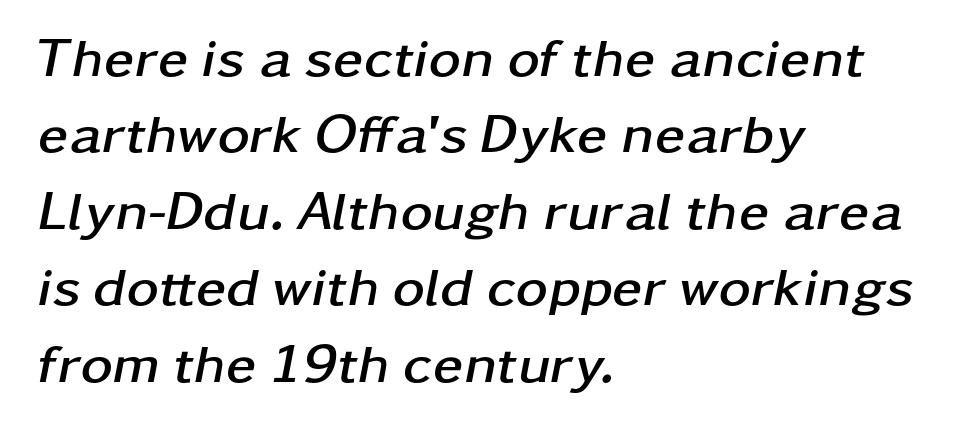
The line texture is even and compact thanks to regular tracking. Here the designer chose a conventional face with non-uniform glyph widths. The space beneath each line is pristine and unruled. The strokes are fattened all the way to bold. This sample keeps an unexceptional amount of space between lines.
